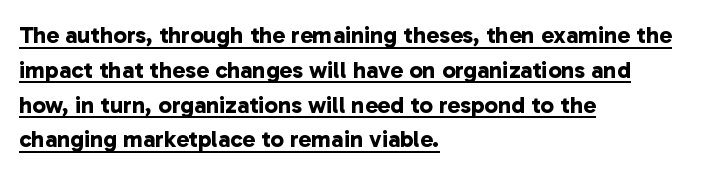
{"bold": "yes", "underline": "yes", "align": "left", "line_spacing": "normal", "line_spacing_ratio": 1.45, "letter_spacing": "normal", "letter_spacing_em": 0.0, "glyph_px": 24}
